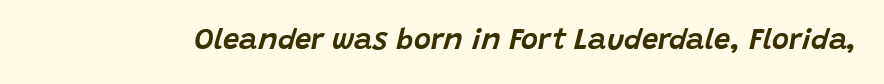
Q: Is the text italic (slanted)? A: Yes, it leans right by about 15 degrees.
Q: Is the text underlined? A: No.
Q: Is the spacing between letters normal or unusually wide? A: Normal.
Q: Width (condensed, normal, or wide)? A: Normal.
Q: Stroke contrast? A: Low.
Q: x-height? A: Large.
Q: Monospaced? A: No.
